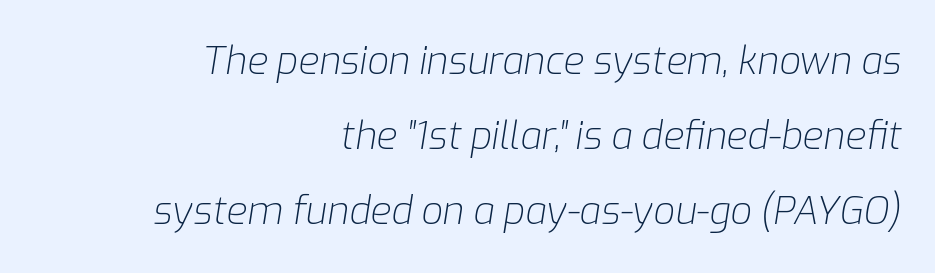
The image shows 38 px light type, italic (leaning right); set right-aligned, loose line spacing (1.98x), normal letter spacing, not underlined; low stroke contrast and a medium x-height.
